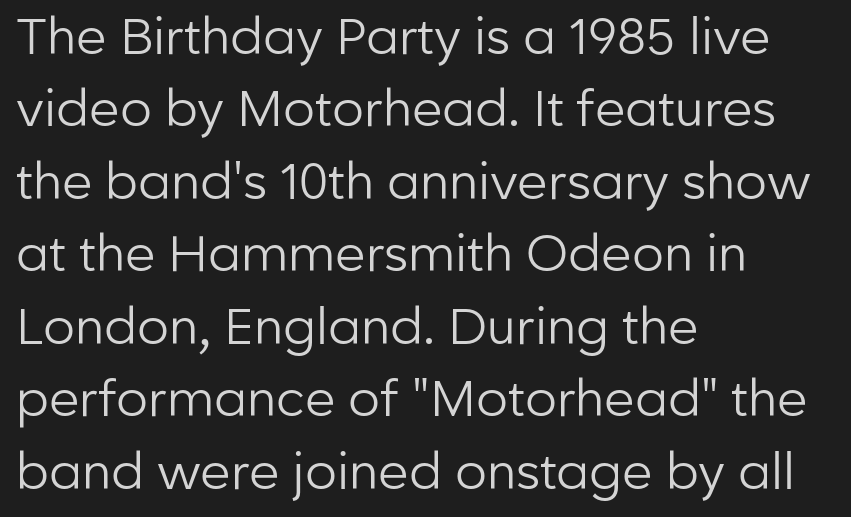
The letterforms sit shoulder to shoulder at normal distance. Typographically, this falls in the sans-serif category. This sample keeps an unexceptional amount of space between lines. The rendering anchors every line to the left-hand side.
